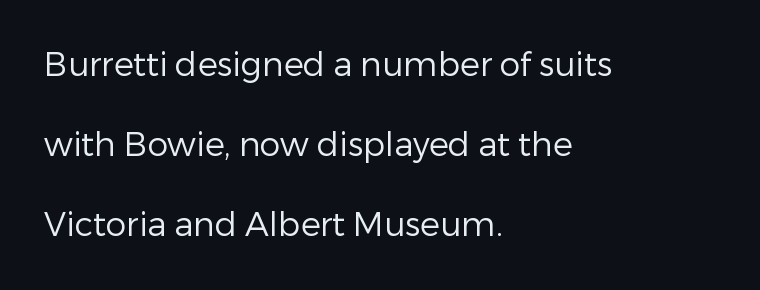
Words appear dense and cohesive because spacing is normal. Letters have the restrained weight of plain body copy at most. Letters rest on an invisible, unmarked baseline. Typeset ragged right — the left edge is the straight one.
